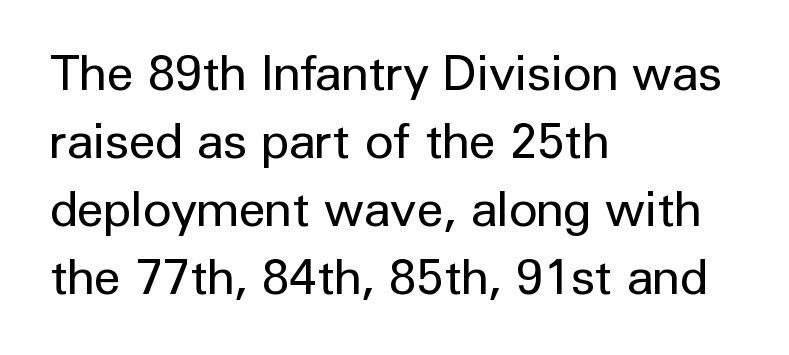
The image shows 49 px regular-weight sans-serif type, upright; set left-aligned, normal line spacing (1.39x), normal letter spacing, not underlined; low stroke contrast and a medium x-height.
